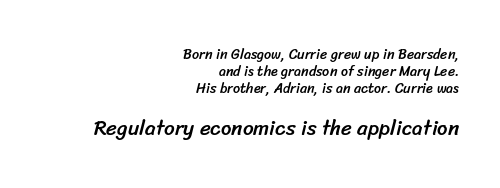
Each line ends at the same right margin while the left side varies. Which chunk is bigger? The second one — the bottom block dwarfs the top. The zone under the glyphs is completely vacant. This sample uses plain, unmodified letter spacing.
